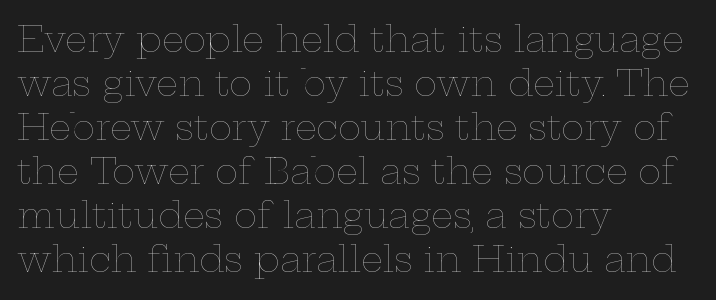
The image shows 35 px thin, wide type, upright; set left-aligned, normal line spacing (1.26x), normal letter spacing, not underlined; low stroke contrast and a medium x-height.
